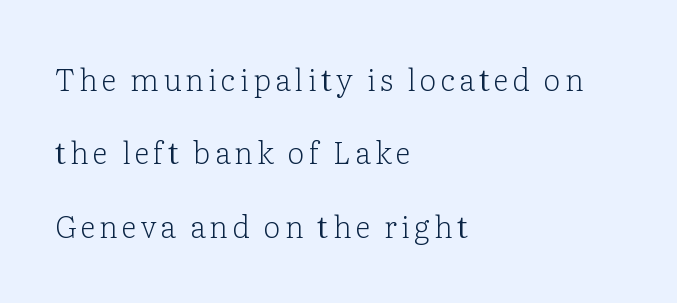
The image shows 30 px light serif type, upright; set left-aligned, loose line spacing (2.45x), not underlined; low stroke contrast and a medium x-height.
